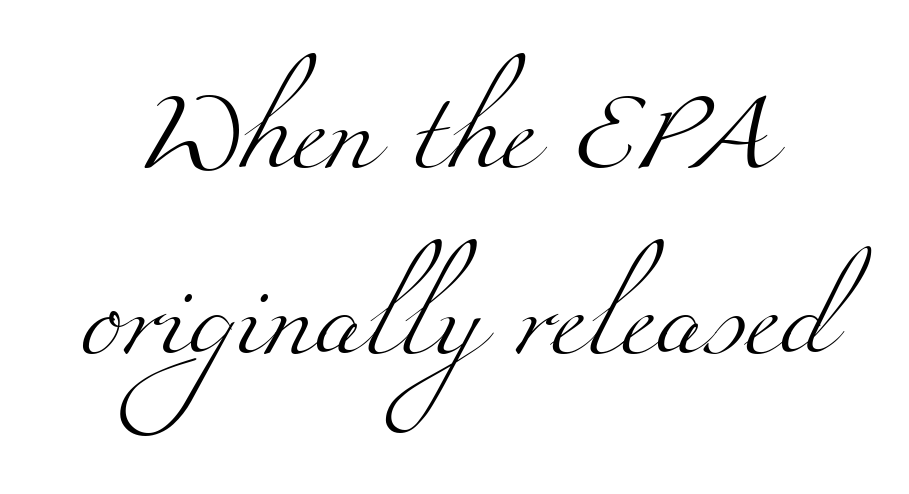
Looks like regular typesetting: each glyph gets only the width it needs. Think standard paragraph weight, or any step lighter than that. Is there much room between lines? Yes — plenty of vertical air separates them. Has an underline been added? It has not.
